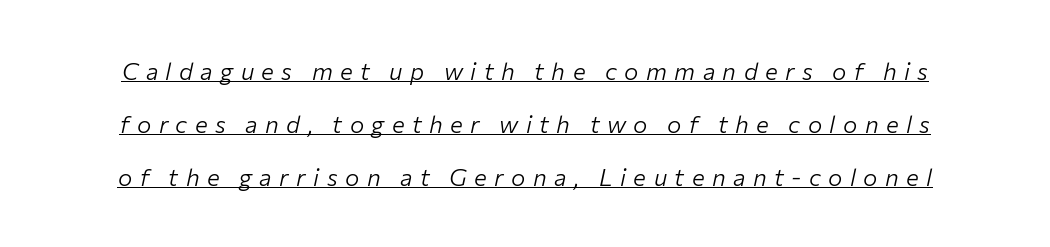
Q: Is the text bold? A: No.
Q: Is the text italic (slanted)? A: Yes, it leans right by about 12 degrees.
Q: Is the text underlined? A: Yes.
Q: Is the spacing between letters normal or unusually wide? A: Unusually wide.
Q: Is the spacing between lines tight, normal or loose? A: Loose.
